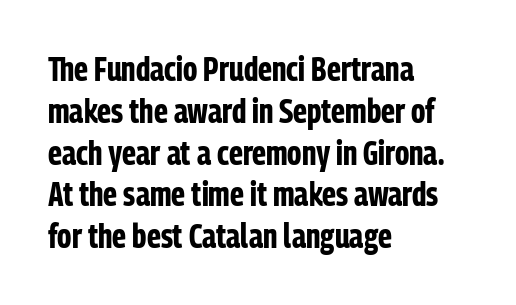
The strokes are fattened all the way to bold. You could call the tracking neutral — neither tight nor loose. Every character sits straight up, as roman type does. Notice how the passage keeps a crisp vertical edge on the left only. No feet cap the strokes, marking this as sans-serif type. Words float on clear page, feet unadorned.
